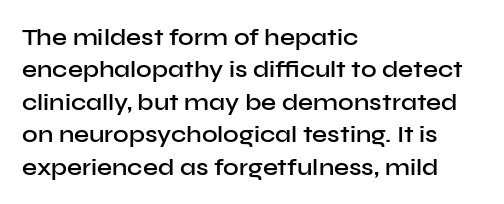
{"italic": "no", "bold": "semi", "underline": "no", "align": "left", "line_spacing": "normal", "line_spacing_ratio": 1.35, "letter_spacing": "normal", "letter_spacing_em": 0.0, "glyph_px": 24}
